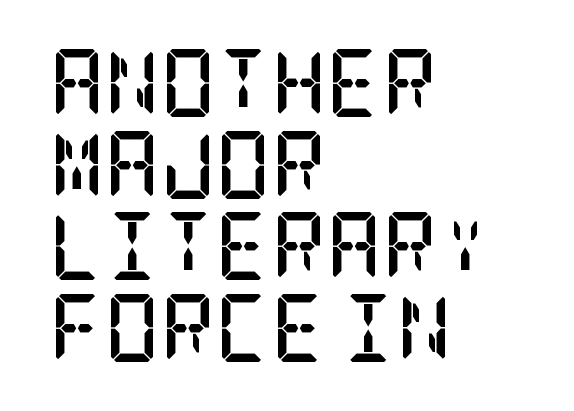
Q: Is the text bold? A: Yes.
Q: Is the text italic (slanted)? A: No, it is upright.
Q: Is the typeface a serif or a sans-serif typeface? A: Serif.
Q: Is the text underlined? A: No.
Q: How is the paragraph aligned? A: Left-aligned.
Q: Is the spacing between letters normal or unusually wide? A: Normal.
Q: Width (condensed, normal, or wide)? A: Condensed.
Q: Stroke contrast? A: Low.
Q: x-height? A: Large.
